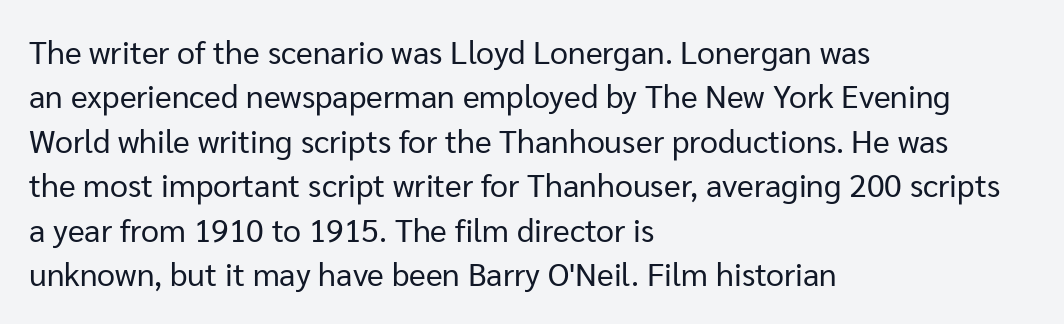
{"serif": "no", "italic": "no", "bold": "no", "weight": "regular", "width": "normal", "stroke_contrast": "low", "x_height": "medium", "monospaced": "no", "underline": "no", "align": "left", "line_spacing": "normal", "line_spacing_ratio": 1.39, "letter_spacing": "normal", "letter_spacing_em": 0.0, "glyph_px": 32}
